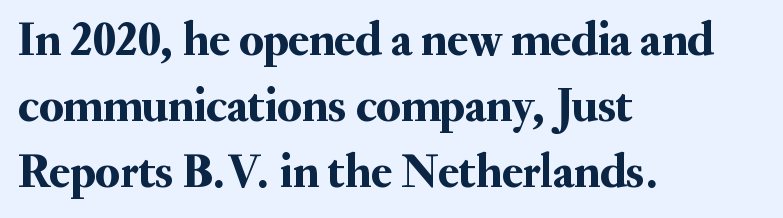
Q: Is the text italic (slanted)? A: No, it is upright.
Q: Is the typeface a serif or a sans-serif typeface? A: Serif.
Q: Is the text underlined? A: No.
Q: How is the paragraph aligned? A: Left-aligned.
Q: Is the spacing between letters normal or unusually wide? A: Normal.
Q: Is the spacing between lines tight, normal or loose? A: Normal.
Q: Width (condensed, normal, or wide)? A: Normal.
Q: Stroke contrast? A: Medium.
Q: x-height? A: Small.
Q: Monospaced? A: No.
